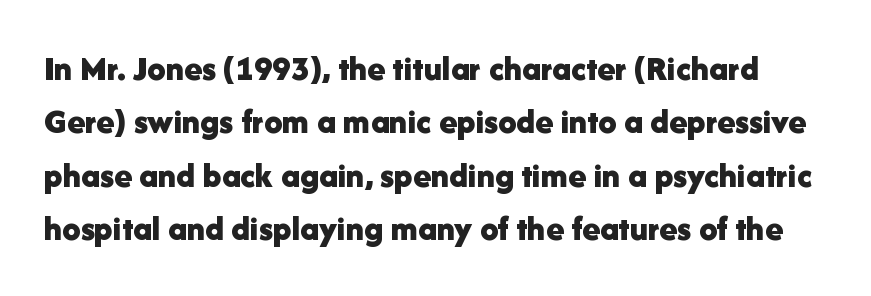
The image shows 36 px bold sans-serif type, upright; set normal line spacing (1.48x), normal letter spacing, not underlined; low stroke contrast and a medium x-height.
